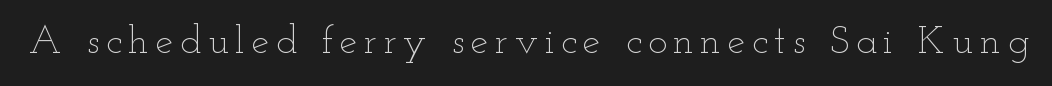
{"italic": "no", "bold": "no", "weight": "thin", "width": "wide", "stroke_contrast": "low", "x_height": "small", "monospaced": "no", "underline": "no", "glyph_px": 40}
